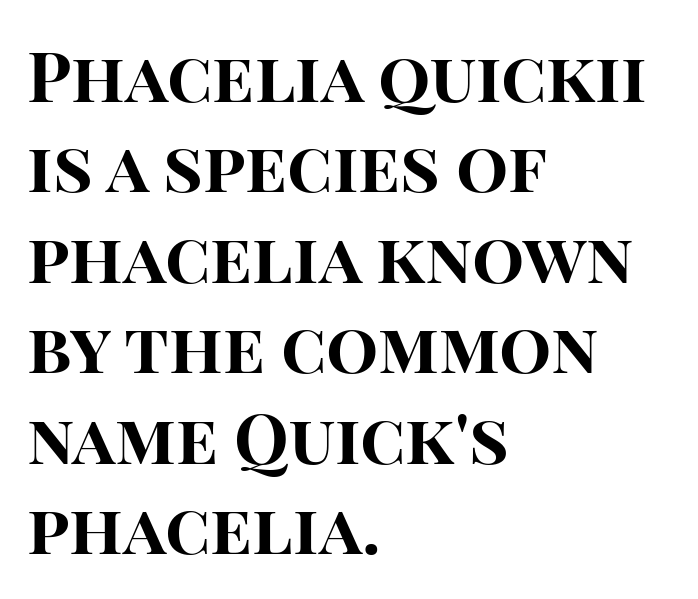
These lines are composed in type without serifs. The rendering uses a bold face; every stroke is thick and dark. Any mark beneath the type? The region is blank. Leading: standard.
